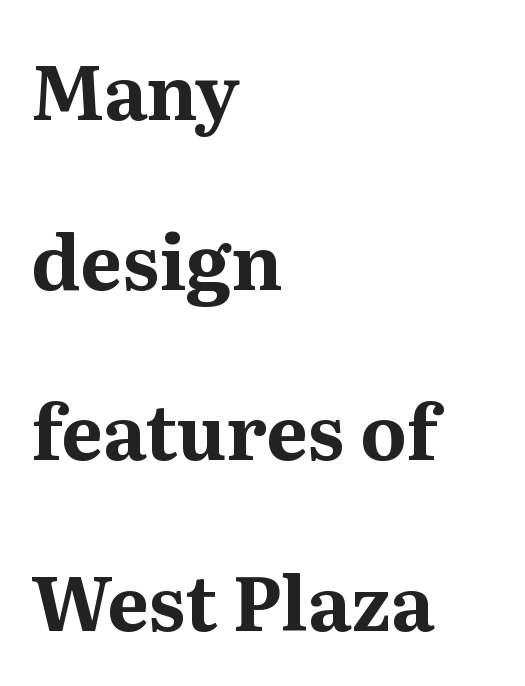
Leading is clearly above the norm, producing a sparse column. The font's upright variant was chosen for this text. Inter-character spacing is left at the font's built-in metrics. You'd pick this weight for a headline — it's a proper bold.
